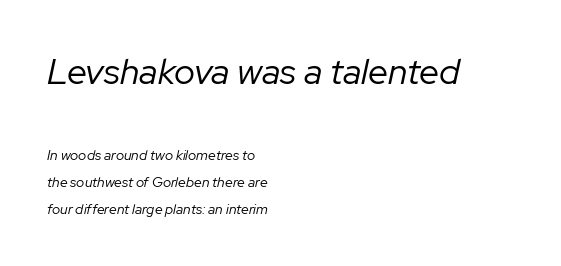
Students, note that the glyphs here touch the page at normal intervals. On a weight scale, this lands at 450 or below. Notice how the passage keeps a crisp vertical edge on the left only. This layout puts the oversized block above and the modest block below. The face used here is proportionally spaced, like ordinary book or web type. The strip under each line holds only bare page.
